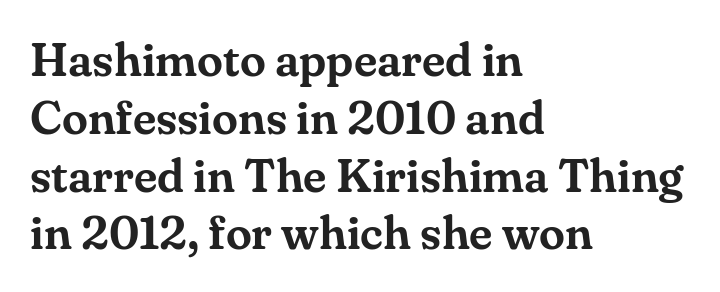
Q: Is the text italic (slanted)? A: No, it is upright.
Q: Is the typeface a serif or a sans-serif typeface? A: Serif.
Q: Is the text underlined? A: No.
Q: How is the paragraph aligned? A: Left-aligned.
Q: Is the spacing between letters normal or unusually wide? A: Normal.
Q: Width (condensed, normal, or wide)? A: Normal.
Q: Stroke contrast? A: Medium.
Q: x-height? A: Small.
Q: Monospaced? A: No.
